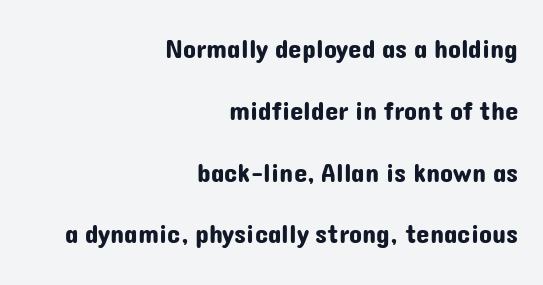
Widely set lines give the paragraph a tall, airy silhouette. Tall strokes in this sample are plumb rather than angled. These lines are set flush right with a ragged left edge. Caption: standard tracking, unaltered. The passage shown is not underscored anywhere.
